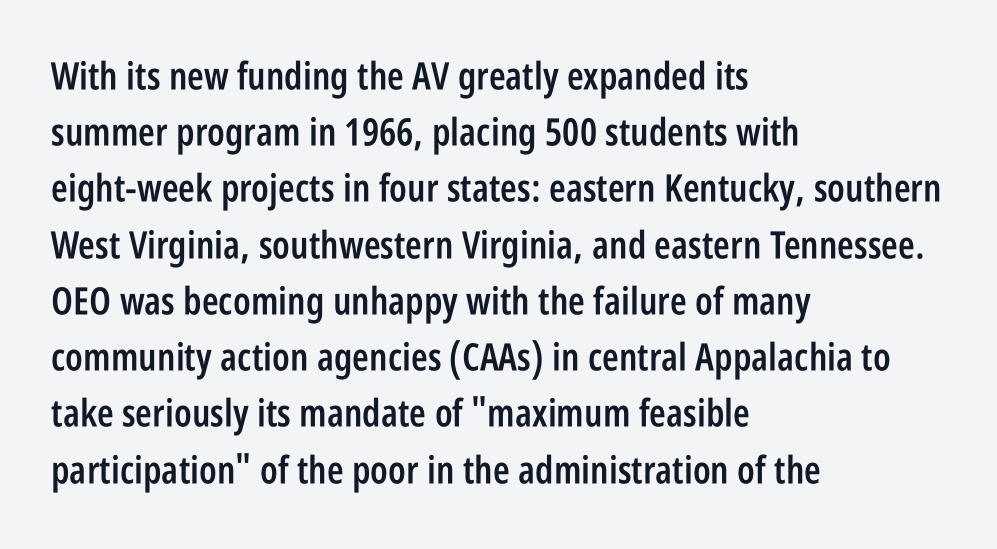
Caption: standard tracking, unaltered. Here the designer chose a conventional face with non-uniform glyph widths. The text was rendered using a sans face with plain stroke endings. In terms of leading, this rendering sits right in the middle.
